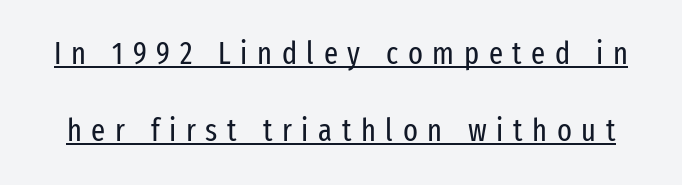
{"serif": "no", "italic": "no", "bold": "no", "weight": "regular", "width": "condensed", "stroke_contrast": "low", "x_height": "medium", "monospaced": "no", "underline": "yes", "line_spacing": "loose", "line_spacing_ratio": 2.47, "letter_spacing": "wide", "letter_spacing_em": 0.31, "glyph_px": 31}
